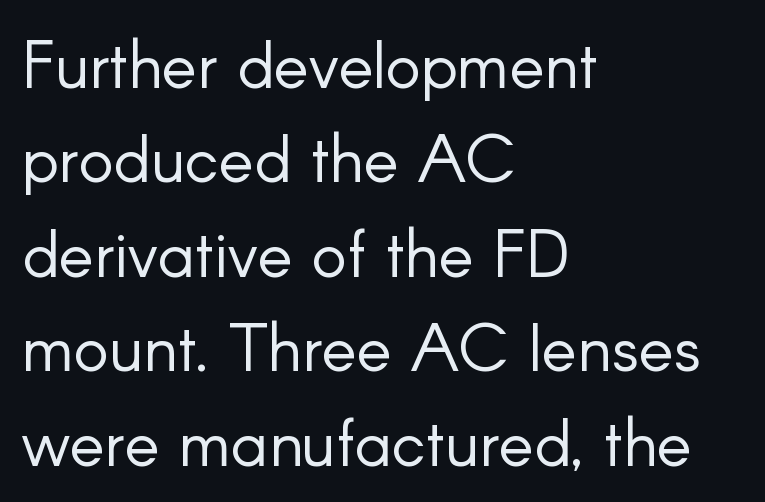
Q: Is the text bold? A: No.
Q: Is the text italic (slanted)? A: No, it is upright.
Q: Is the typeface a serif or a sans-serif typeface? A: Sans-serif.
Q: Is the text underlined? A: No.
Q: How is the paragraph aligned? A: Left-aligned.
Q: Is the spacing between letters normal or unusually wide? A: Normal.
Q: Is the spacing between lines tight, normal or loose? A: Normal.
Q: Width (condensed, normal, or wide)? A: Normal.
Q: Stroke contrast? A: Low.
Q: x-height? A: Small.
Q: Monospaced? A: No.
